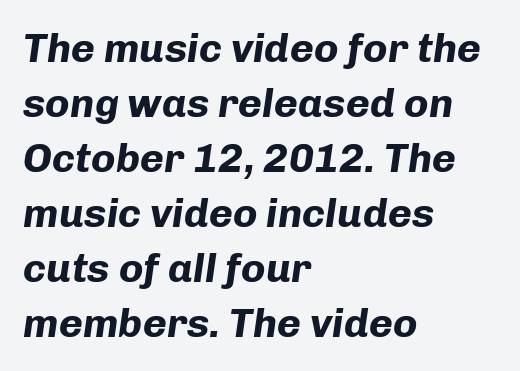
Q: Is the text bold? A: Yes.
Q: Is the text italic (slanted)? A: Yes, it leans right by about 8 degrees.
Q: Is the text underlined? A: No.
Q: How is the paragraph aligned? A: Left-aligned.
Q: Is the spacing between letters normal or unusually wide? A: Normal.
Q: Is the spacing between lines tight, normal or loose? A: Normal.
Q: Width (condensed, normal, or wide)? A: Normal.
Q: Stroke contrast? A: Low.
Q: x-height? A: Medium.
Q: Monospaced? A: No.
